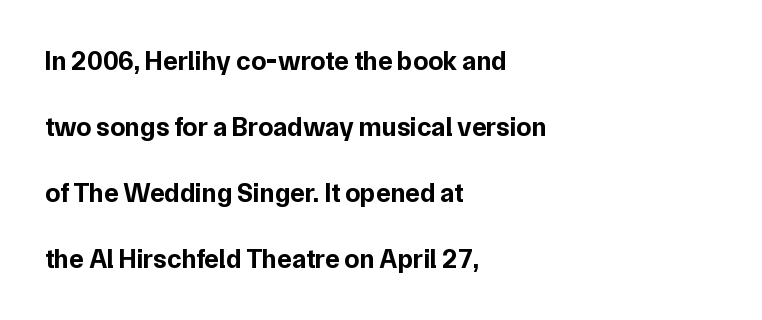
Q: Is the text bold? A: Yes.
Q: Is the text italic (slanted)? A: No, it is upright.
Q: Is the text underlined? A: No.
Q: How is the paragraph aligned? A: Left-aligned.
Q: Is the spacing between letters normal or unusually wide? A: Normal.
Q: Is the spacing between lines tight, normal or loose? A: Loose.
